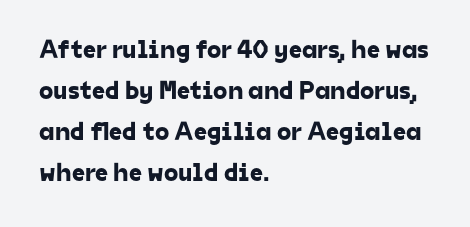
The image shows 26 px text type; set left-aligned, normal line spacing (1.58x), normal letter spacing, not underlined.
